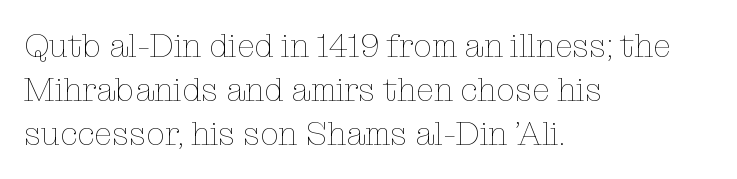
Q: Is the text bold? A: No.
Q: Is the text italic (slanted)? A: No, it is upright.
Q: Is the text underlined? A: No.
Q: How is the paragraph aligned? A: Left-aligned.
Q: Is the spacing between letters normal or unusually wide? A: Normal.
Q: Is the spacing between lines tight, normal or loose? A: Normal.
Q: Width (condensed, normal, or wide)? A: Normal.
Q: Stroke contrast? A: Low.
Q: x-height? A: Medium.
Q: Monospaced? A: No.
